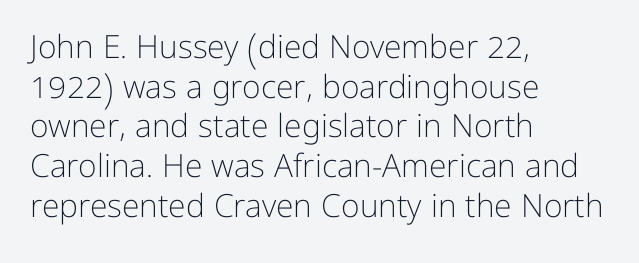
The rendering anchors every line to the left-hand side. Unmarked baselines from the first word to the last. Stroke thickness stays within the range of a standard reading face or lighter. Observe the ordinary spacing: letters are neighbours, not strangers.
